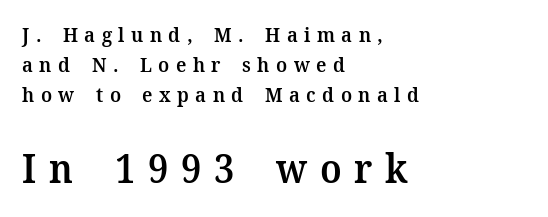
{"serif": "yes", "italic": "no", "bold": "semi", "weight": "semibold", "width": "normal", "stroke_contrast": "medium", "x_height": "medium", "monospaced": "no", "underline": "no", "align": "left", "line_spacing": "normal", "line_spacing_ratio": 1.51, "letter_spacing": "wide", "letter_spacing_em": 0.32, "larger_block": "second", "size_ratio": 1.95, "glyph_px": 39}
